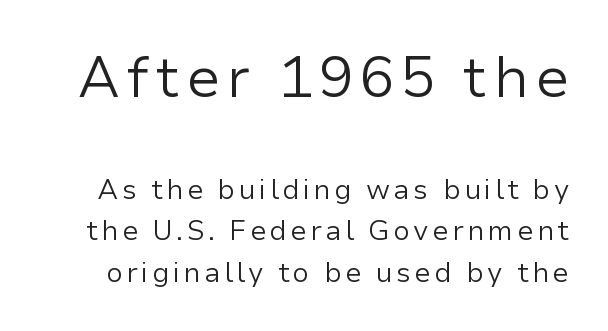
Q: Is the text bold? A: No.
Q: Is the text italic (slanted)? A: No, it is upright.
Q: Is the typeface a serif or a sans-serif typeface? A: Sans-serif.
Q: Is the text underlined? A: No.
Q: Is the spacing between lines tight, normal or loose? A: Normal.
Q: Which block of text is set in a larger size, the first (top) or the second (bottom)? A: The first (top) one.
Q: Width (condensed, normal, or wide)? A: Normal.
Q: Stroke contrast? A: Low.
Q: x-height? A: Medium.
Q: Monospaced? A: No.
